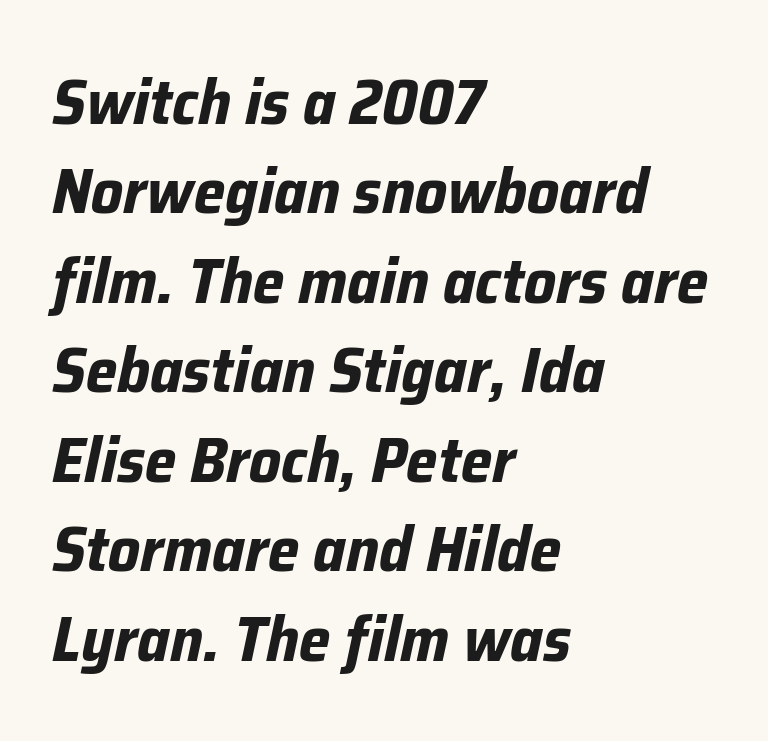
The image shows 63 px bold type, italic (leaning right); set left-aligned, normal line spacing (1.42x), normal letter spacing, not underlined; low stroke contrast and a medium x-height.
